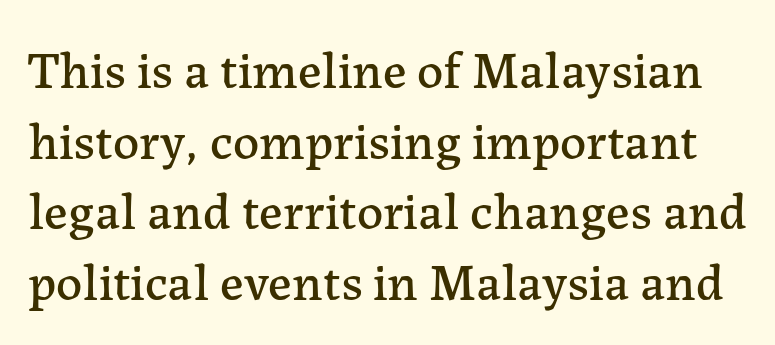
Do the characters align in a grid? No, the font is proportional. Every stem runs plumb, perpendicular to the baseline. The passage shown is typeset with a serif family. Leading matches the norm, producing a regular column. Descenders are the only things crossing below the line. Standard letterfit; no display-style spreading of the glyphs.
